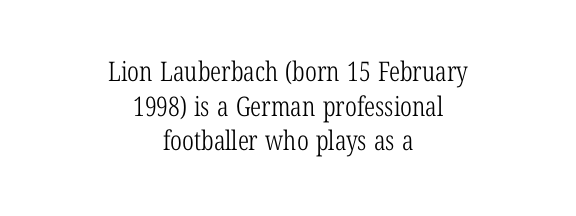
{"italic": "no", "bold": "no", "underline": "no", "align": "center", "line_spacing": "normal", "line_spacing_ratio": 1.28, "letter_spacing": "normal", "letter_spacing_em": 0.0, "glyph_px": 27}
